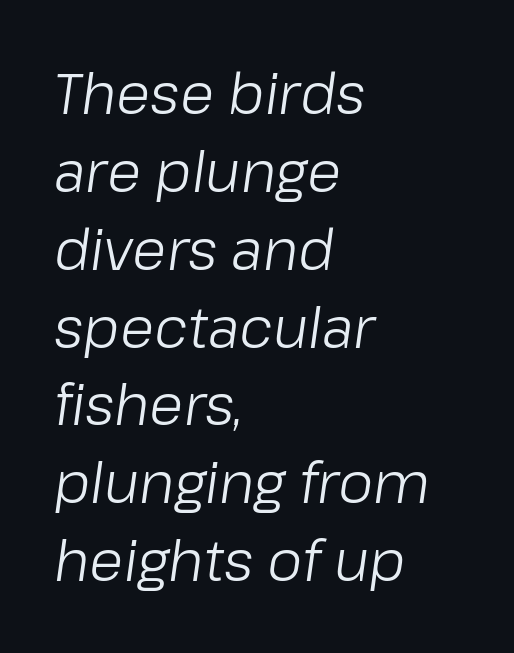
{"italic": "yes", "lean": "right", "slant_degrees": 8, "bold": "no", "weight": "light", "width": "normal", "stroke_contrast": "low", "x_height": "medium", "monospaced": "no", "underline": "no", "align": "left", "line_spacing": "normal", "line_spacing_ratio": 1.39, "letter_spacing": "normal", "letter_spacing_em": 0.0, "glyph_px": 56}
